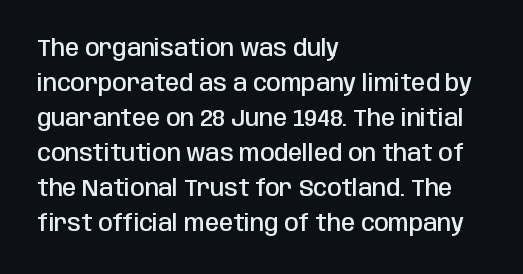
Q: Is the text bold? A: Semi-bold.
Q: Is the text italic (slanted)? A: No, it is upright.
Q: Is the text underlined? A: No.
Q: How is the paragraph aligned? A: Left-aligned.
Q: Is the spacing between letters normal or unusually wide? A: Normal.
Q: Is the spacing between lines tight, normal or loose? A: Normal.
